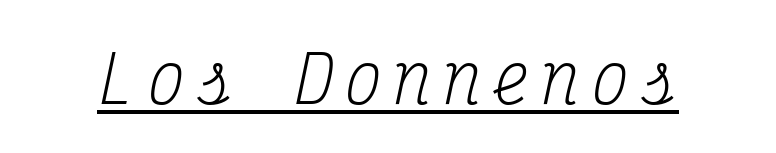
Q: Is the text bold? A: No.
Q: Is the text italic (slanted)? A: Yes, it leans right by about 12 degrees.
Q: Is the typeface a serif or a sans-serif typeface? A: Serif.
Q: Is the text underlined? A: Yes.
Q: Width (condensed, normal, or wide)? A: Condensed.
Q: Stroke contrast? A: Medium.
Q: x-height? A: Medium.
Q: Monospaced? A: Yes.
